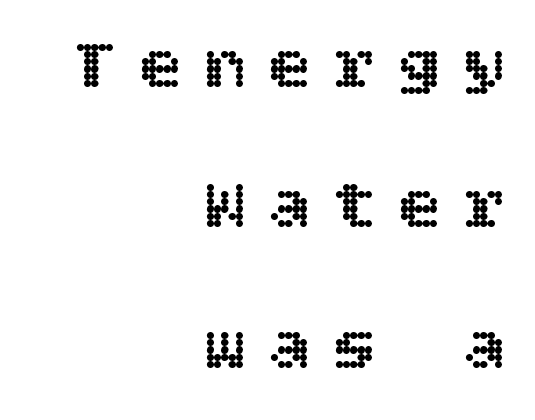
The setting favours the right margin, as signatures and pull-quotes sometimes do. A typesetter would call this heavily tracked-out type. Underline: absent. A roman cut, with each character standing at attention. A great deal of white space separates one row of letters from the next.
